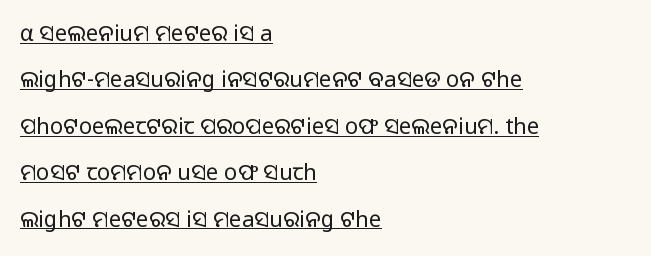
The image shows 22 px text type, upright; set left-aligned, loose line spacing (2.11x), normal letter spacing, underlined.
